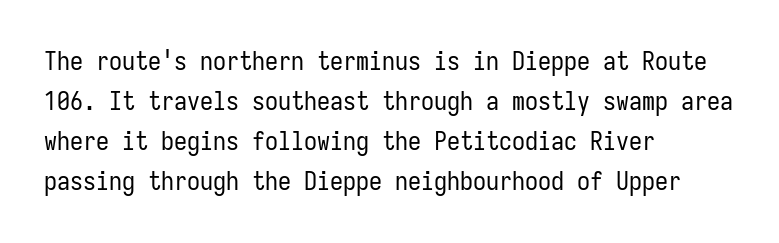
The image shows 26 px text type, upright; set left-aligned, normal line spacing (1.54x), normal letter spacing, not underlined.
